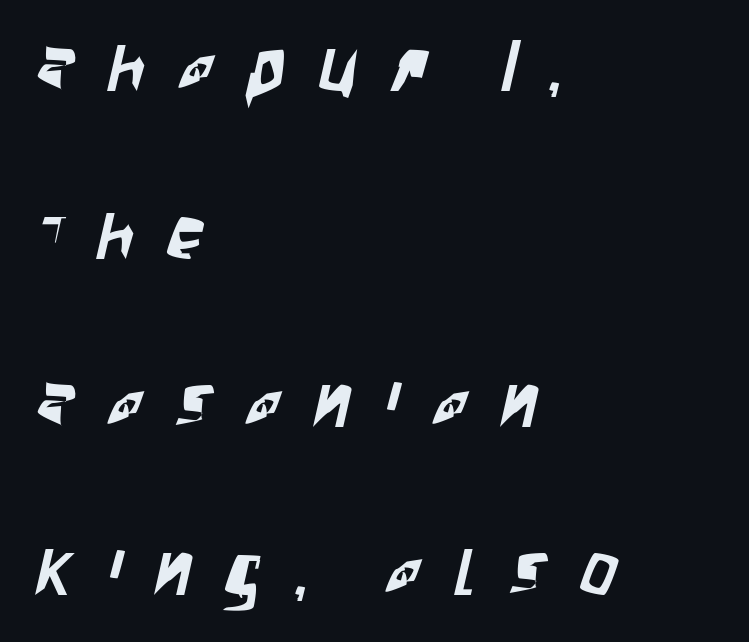
{"serif": "no", "width": "condensed", "stroke_contrast": "low", "x_height": "large", "monospaced": "no", "underline": "no", "align": "left", "line_spacing": "loose", "line_spacing_ratio": 2.3, "letter_spacing": "wide", "letter_spacing_em": 0.46, "glyph_px": 73}
